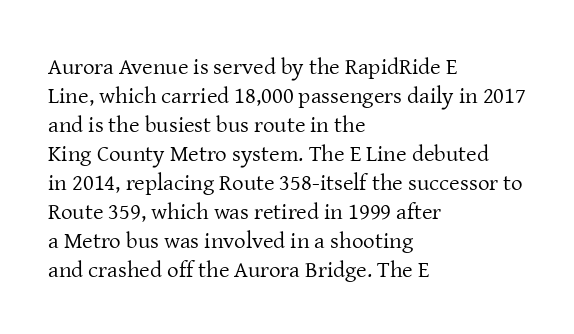
{"italic": "no", "bold": "no", "underline": "no", "align": "left", "line_spacing": "normal", "line_spacing_ratio": 1.26, "letter_spacing": "normal", "letter_spacing_em": 0.0, "glyph_px": 23}
